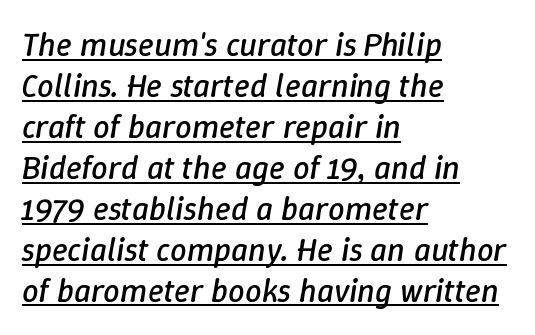
Q: Is the text bold? A: No.
Q: Is the text italic (slanted)? A: Yes, it leans right by about 9 degrees.
Q: Is the text underlined? A: Yes.
Q: How is the paragraph aligned? A: Left-aligned.
Q: Is the spacing between letters normal or unusually wide? A: Normal.
Q: Width (condensed, normal, or wide)? A: Normal.
Q: Stroke contrast? A: Low.
Q: x-height? A: Medium.
Q: Monospaced? A: No.
